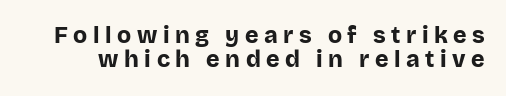
The image shows 23 px bold type, upright; set tight line spacing (1.06x), unusually wide letter spacing (+0.24 em), not underlined.
